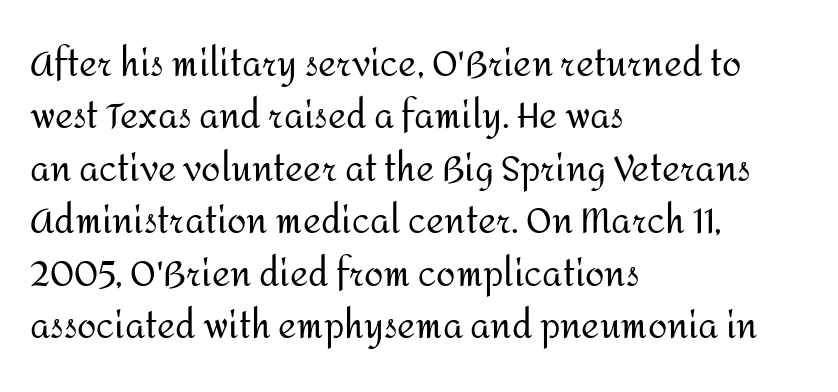
The image shows 35 px regular-weight sans-serif type, upright; set left-aligned, normal line spacing (1.5x), normal letter spacing, not underlined; medium stroke contrast and a medium x-height.
